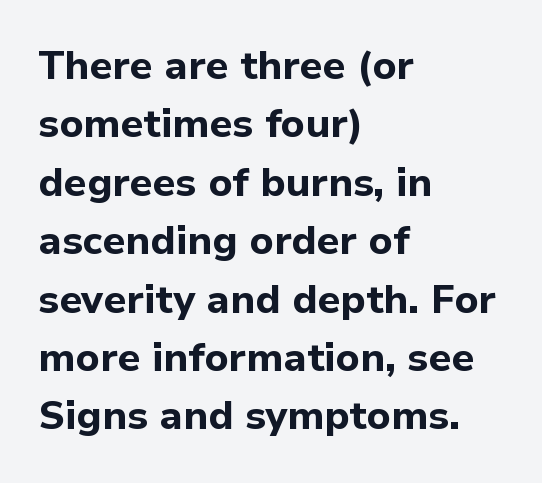
The image shows 40 px bold sans-serif type, upright; set left-aligned, normal line spacing (1.46x), normal letter spacing, not underlined; low stroke contrast and a medium x-height.
